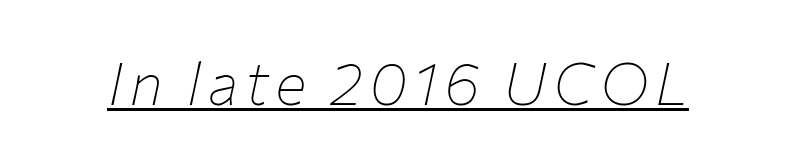
Q: Is the text bold? A: No.
Q: Is the text italic (slanted)? A: Yes, it leans right by about 12 degrees.
Q: Is the text underlined? A: Yes.
Q: Width (condensed, normal, or wide)? A: Normal.
Q: Stroke contrast? A: Low.
Q: x-height? A: Medium.
Q: Monospaced? A: No.
